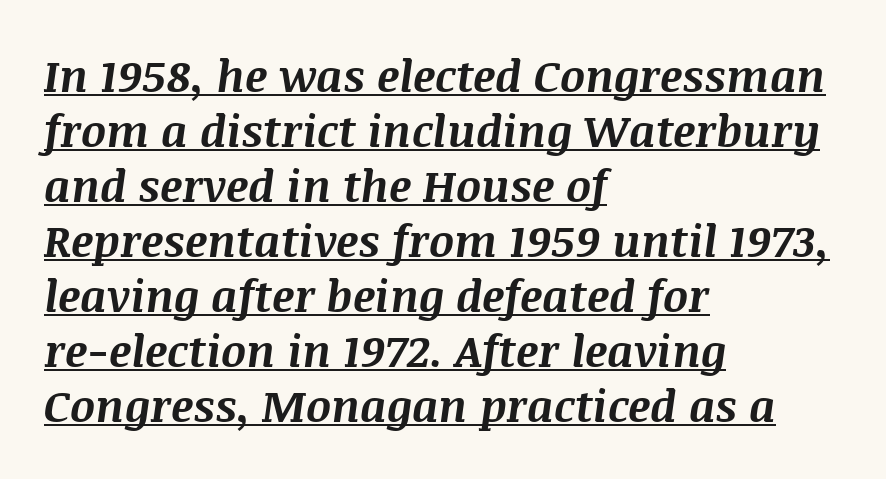
The image shows 44 px bold type, italic (leaning right); set left-aligned, normal line spacing (1.25x), normal letter spacing, underlined; medium stroke contrast and a large x-height.
